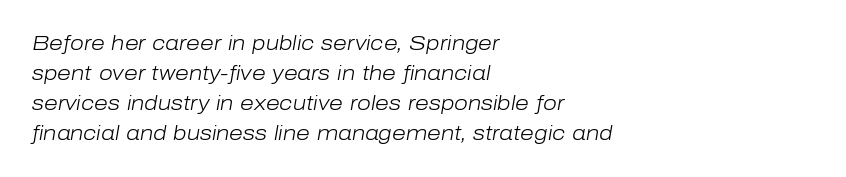
The font's italic variant was chosen for this text. A normal amount of white space separates one row of letters from the next. A bare baseline throughout the passage. One-word summary of the alignment: left. The weight would be labelled regular, book, light, or lighter still.
